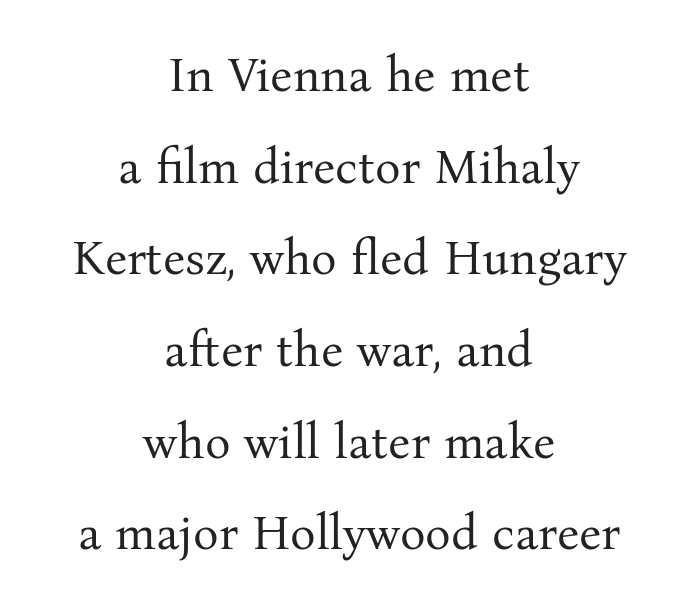
{"serif": "yes", "italic": "no", "bold": "no", "weight": "regular", "width": "normal", "stroke_contrast": "medium", "x_height": "medium", "monospaced": "no", "underline": "no", "align": "center", "line_spacing": "loose", "line_spacing_ratio": 1.91, "letter_spacing": "normal", "letter_spacing_em": 0.0, "glyph_px": 48}
